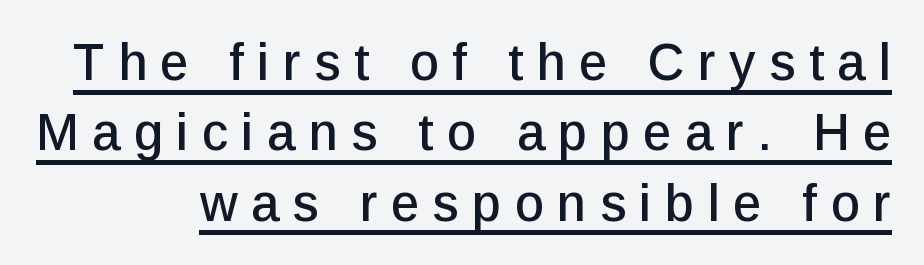
Q: Is the text italic (slanted)? A: No, it is upright.
Q: Is the typeface a serif or a sans-serif typeface? A: Sans-serif.
Q: Is the text underlined? A: Yes.
Q: How is the paragraph aligned? A: Right-aligned.
Q: Is the spacing between letters normal or unusually wide? A: Unusually wide.
Q: Is the spacing between lines tight, normal or loose? A: Normal.
Q: Width (condensed, normal, or wide)? A: Normal.
Q: Stroke contrast? A: Low.
Q: x-height? A: Medium.
Q: Monospaced? A: No.
